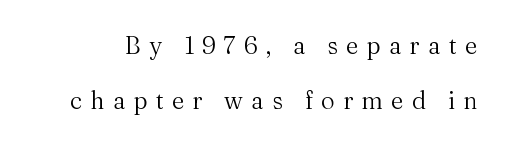
{"italic": "no", "bold": "no", "underline": "no", "line_spacing": "loose", "line_spacing_ratio": 2.3, "letter_spacing": "wide", "letter_spacing_em": 0.34, "glyph_px": 24}
